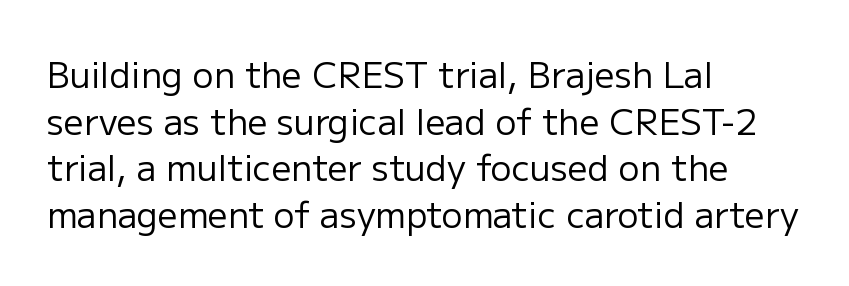
The image shows 35 px regular-weight sans-serif type, upright; set left-aligned, normal line spacing (1.33x), normal letter spacing, not underlined; low stroke contrast and a medium x-height.
